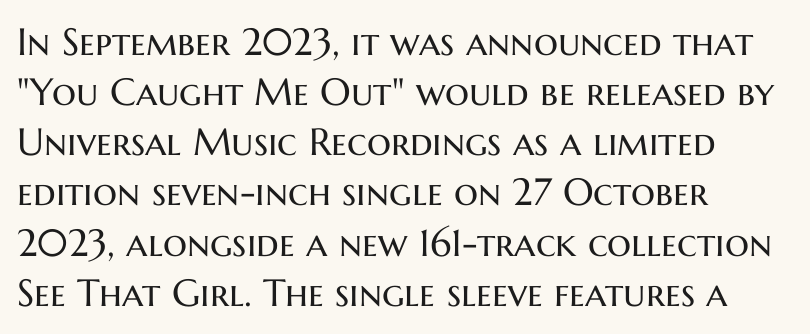
Q: Is the text bold? A: No.
Q: Is the text italic (slanted)? A: No, it is upright.
Q: Is the typeface a serif or a sans-serif typeface? A: Sans-serif.
Q: Is the text underlined? A: No.
Q: How is the paragraph aligned? A: Left-aligned.
Q: Is the spacing between letters normal or unusually wide? A: Normal.
Q: Is the spacing between lines tight, normal or loose? A: Normal.
Q: Width (condensed, normal, or wide)? A: Normal.
Q: Stroke contrast? A: Medium.
Q: x-height? A: Medium.
Q: Monospaced? A: No.
